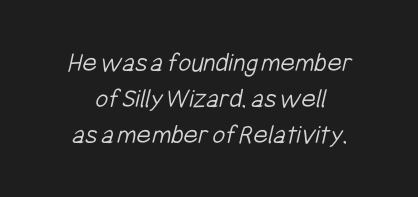
{"serif": "no", "bold": "no", "weight": "light", "width": "condensed", "stroke_contrast": "low", "x_height": "medium", "monospaced": "no", "underline": "no", "line_spacing": "normal", "line_spacing_ratio": 1.28, "letter_spacing": "normal", "letter_spacing_em": 0.0, "glyph_px": 28}
